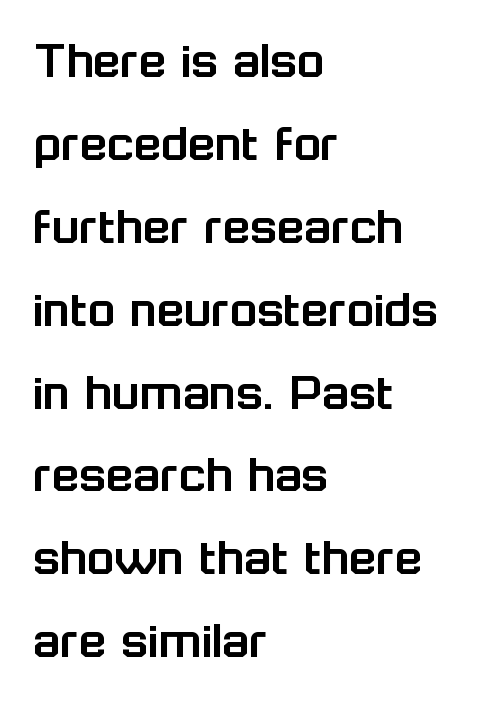
The baseline area is clear. Standard letterfit; no display-style spreading of the glyphs. In terms of letterform style, serifs are entirely absent. The line-height multiplier appears to be the usual default. Italic: no, the glyphs are upright roman.
